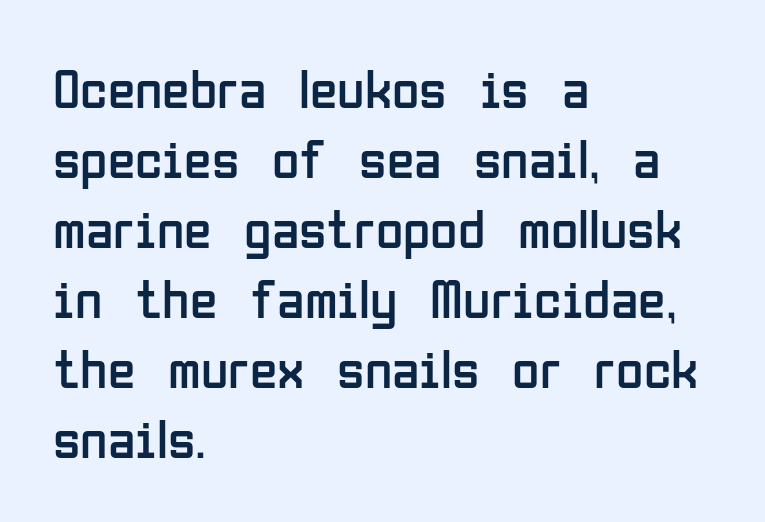
A student would call this left alignment; a typographer would say flush left, rag right. A typesetter would call this proportional, since set widths differ per character. Designer's note — italics off, roman on. Glyph-to-glyph distance matches everyday printed text.
